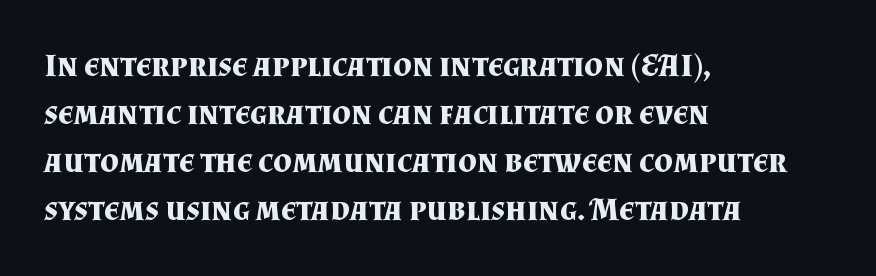
Small tapered or slab feet sit at the stroke ends, so this counts as serif. You can tell it's not italic because the verticals are truly vertical. The line-height multiplier appears to be the usual default. The gap between lines stays unmarked. Tracking value appears to be zero — textbook default spacing. Layout note: lines flush left.
